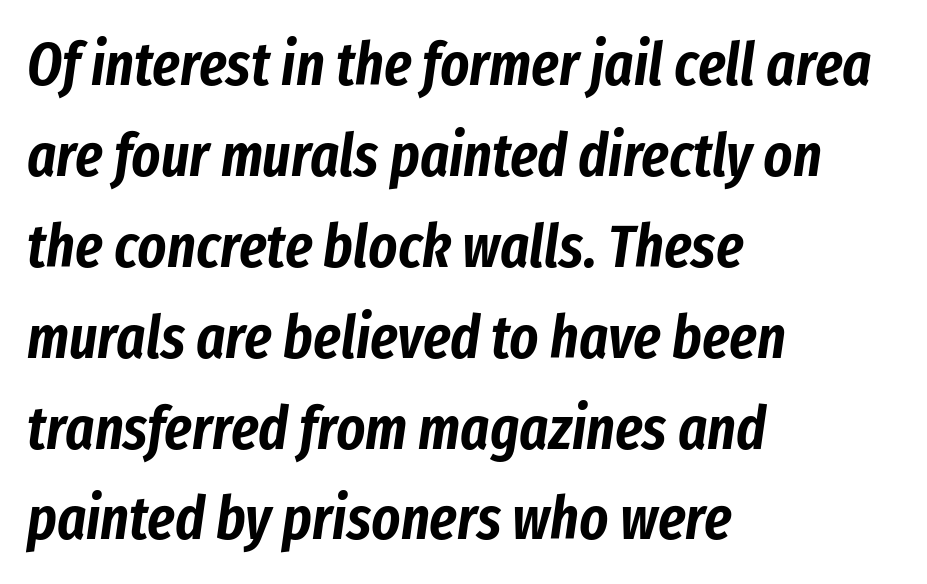
The image shows 61 px condensed type, italic (leaning right); set left-aligned, normal line spacing (1.49x), normal letter spacing, not underlined; low stroke contrast and a medium x-height.
